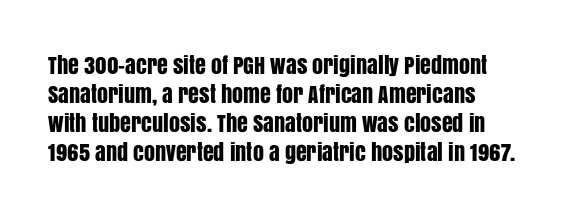
Q: Is the text italic (slanted)? A: No, it is upright.
Q: Is the text underlined? A: No.
Q: Is the spacing between letters normal or unusually wide? A: Normal.
Q: Is the spacing between lines tight, normal or loose? A: Normal.
